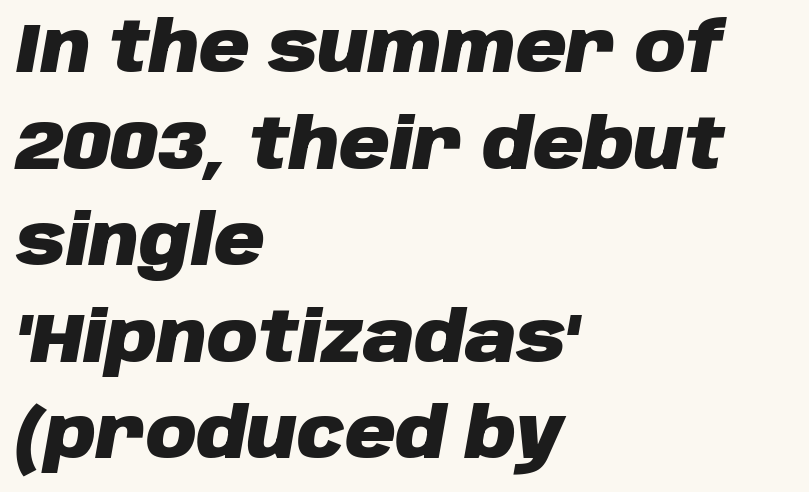
Beneath every word, the page is bare. The rendering anchors every line to the left-hand side. Horizontal bands of white between lines are of average thickness. The typography opts for an oblique posture over an upright one. Looks like regular typesetting: each glyph gets only the width it needs.
